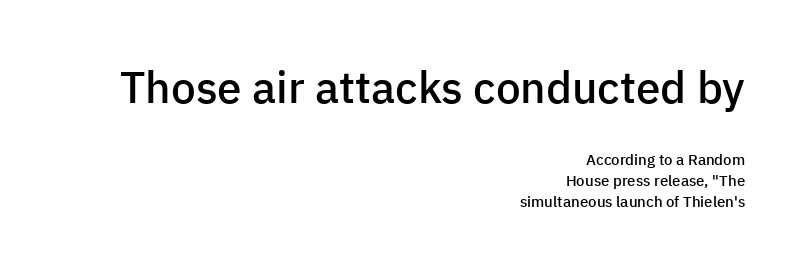
Grotesque or geometric, the face here clearly has no serifs. The leading is moderate, giving the passage an even texture. A somewhat darkened texture: the type is semibold rather than bold. Type without underlining. Horizontal alignment here is rightward, an uncommon choice for prose.
